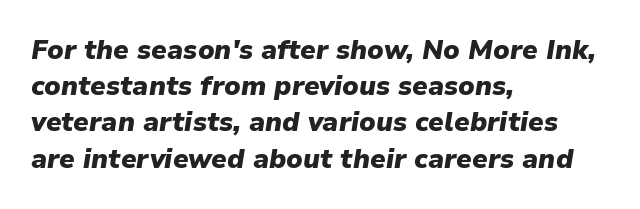
The setting favours the left margin, as ordinary paragraphs usually do. How are the letters spaced? Ordinarily, with no added tracking. Unmarked baselines from the first word to the last. Line spacing here is normal. It's the slanting kind of type.
